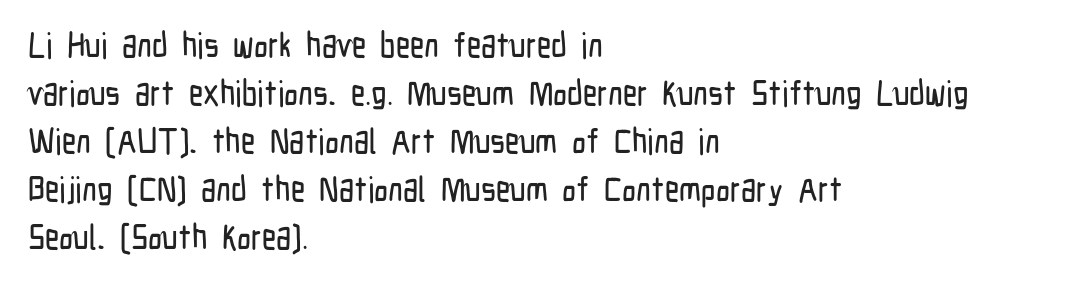
The image shows 35 px condensed sans-serif type, upright; set left-aligned, normal line spacing (1.37x), normal letter spacing, not underlined; low stroke contrast and a medium x-height.
